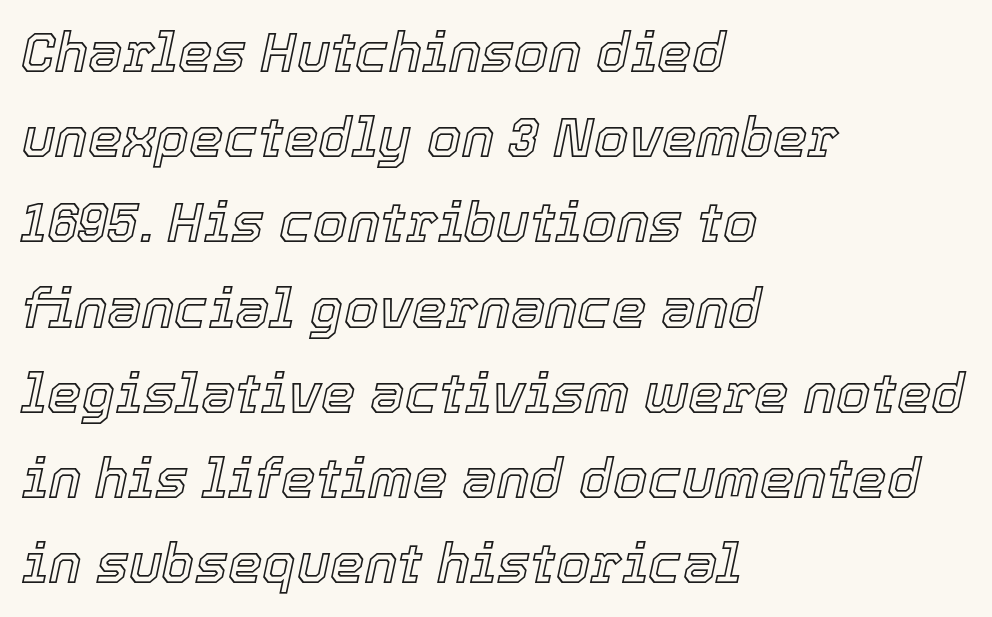
The image shows 55 px text type, italic (leaning right); set left-aligned, normal line spacing (1.55x), normal letter spacing, not underlined; a medium x-height.
